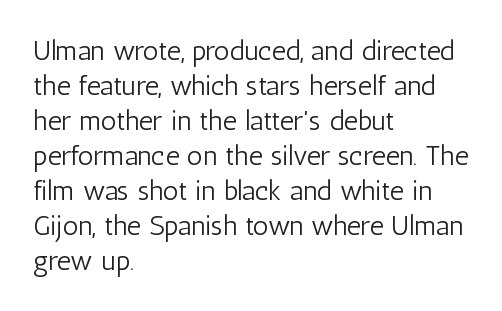
{"serif": "no", "italic": "no", "bold": "no", "weight": "light", "width": "condensed", "stroke_contrast": "low", "x_height": "medium", "monospaced": "no", "underline": "no", "align": "left", "line_spacing": "normal", "line_spacing_ratio": 1.25, "letter_spacing": "normal", "letter_spacing_em": 0.0, "glyph_px": 28}
